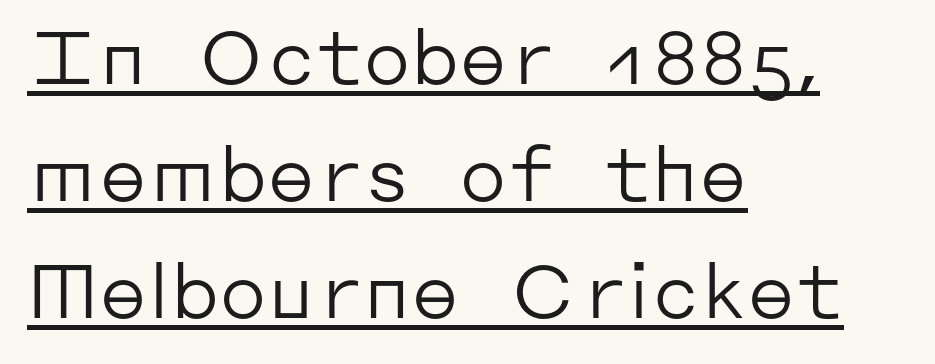
The image shows 75 px regular-weight sans-serif type, upright; set left-aligned, normal line spacing (1.56x), normal letter spacing, underlined; low stroke contrast and a medium x-height.
